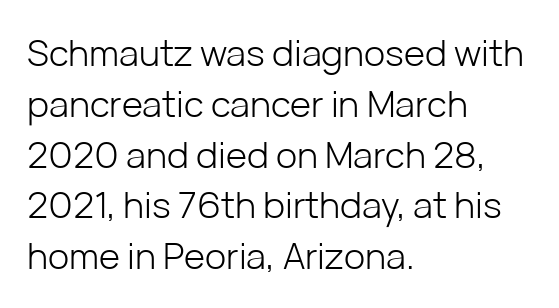
The image shows 36 px light sans-serif type, upright; set left-aligned, normal line spacing (1.41x), normal letter spacing, not underlined; low stroke contrast and a medium x-height.
